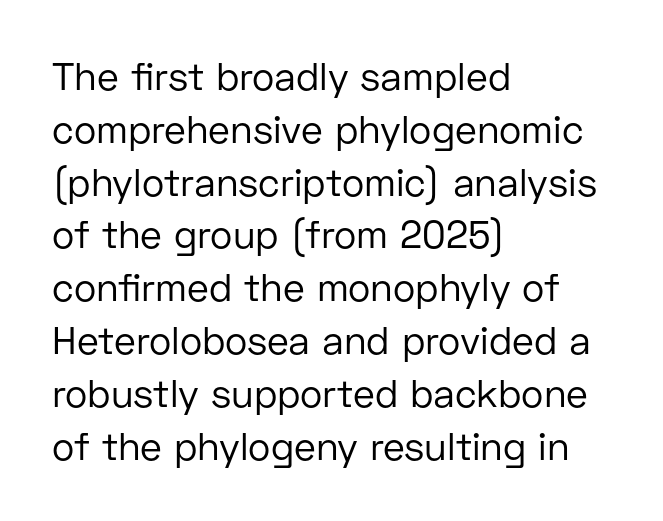
Is the block centered? No — it sits flush against the left margin. Stroke thickness stays within the range of a standard reading face or lighter. Letter spacing: default. One glance says typical: line gaps are just what's usual. Spacing verdict: proportional, widths tailored to each character. Style check: upright.
